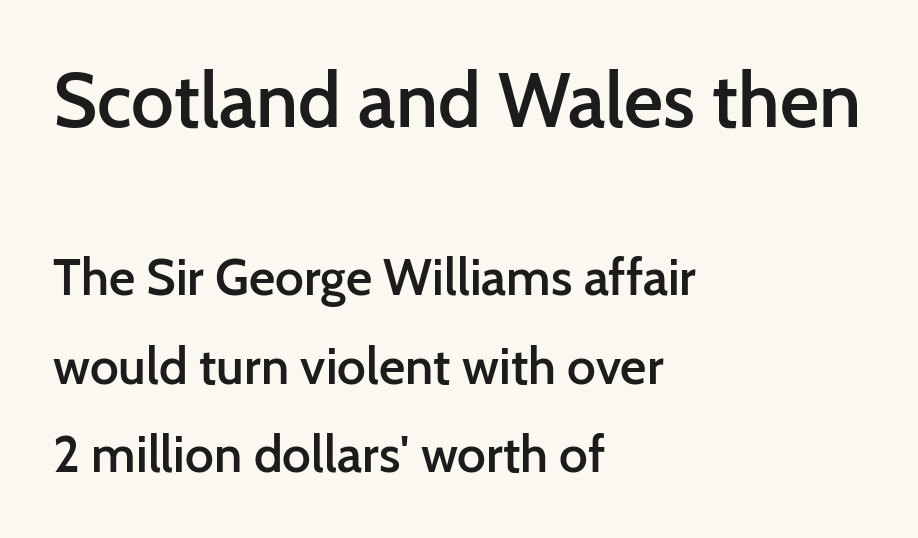
The image shows 76 px semibold sans-serif type, upright; set left-aligned, line spacing 1.73x, normal letter spacing, not underlined; the first (top) block is 1.49x larger; low stroke contrast and a medium x-height.
